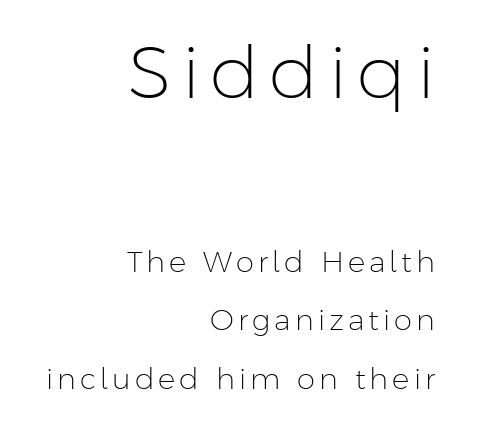
The image shows 73 px light sans-serif type, upright; set right-aligned, loose line spacing (2.03x), not underlined; the first (top) block is 2.52x larger; low stroke contrast and a medium x-height.
